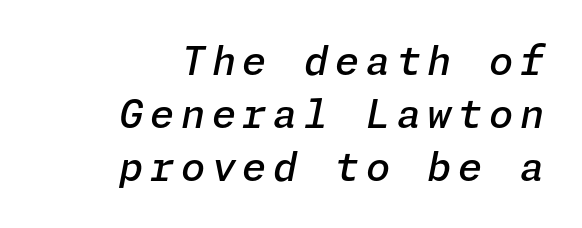
{"italic": "yes", "lean": "right", "slant_degrees": 11, "bold": "semi", "weight": "semibold", "width": "normal", "stroke_contrast": "low", "x_height": "medium", "underline": "no", "align": "right", "line_spacing": "normal", "line_spacing_ratio": 1.36, "glyph_px": 39}
